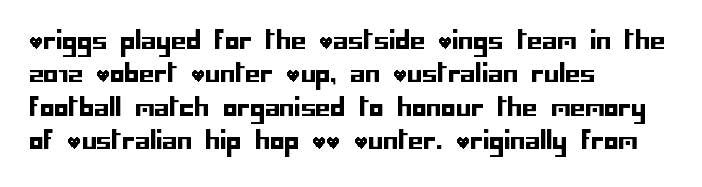
Q: Is the text italic (slanted)? A: No, it is upright.
Q: Is the text underlined? A: No.
Q: How is the paragraph aligned? A: Left-aligned.
Q: Is the spacing between letters normal or unusually wide? A: Normal.
Q: Is the spacing between lines tight, normal or loose? A: Normal.
